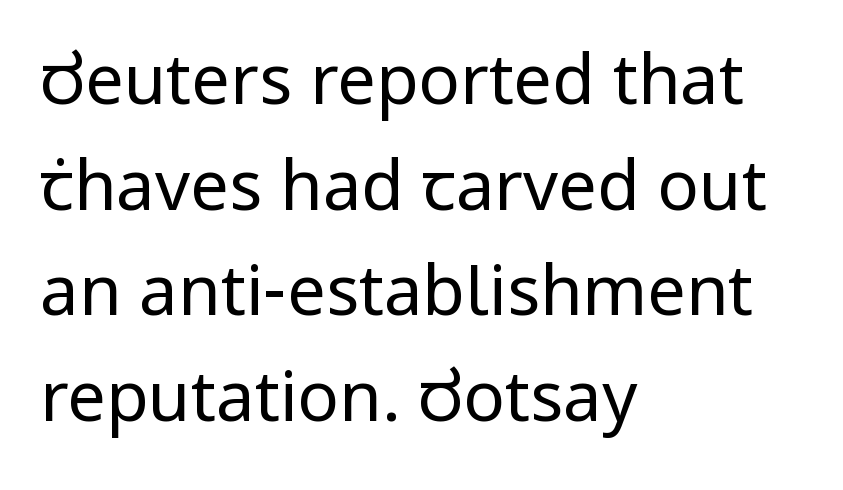
The image shows 69 px regular-weight sans-serif type, upright; set left-aligned, normal line spacing (1.53x), normal letter spacing, not underlined; low stroke contrast and a medium x-height.
